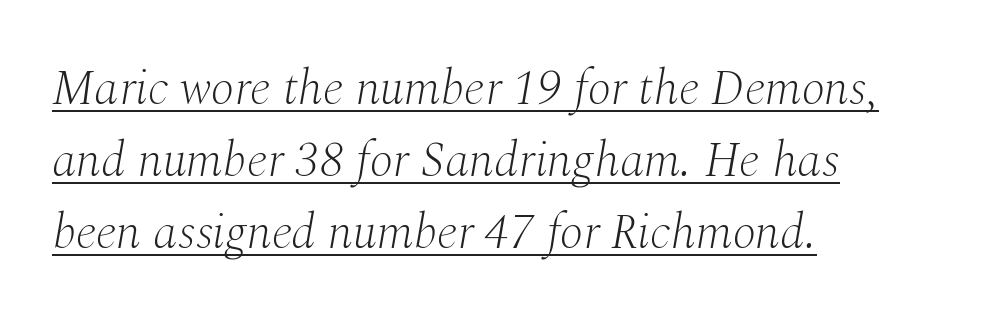
Nobody touched the tracking dial on this one. The glyphs look as if they've been sheared to an angle. Horizontal bands of white between lines are of average thickness. Ink coverage per letter is moderate at most. Small tapered or slab feet sit at the stroke ends, so this counts as serif. The face used here is proportionally spaced, like ordinary book or web type.
